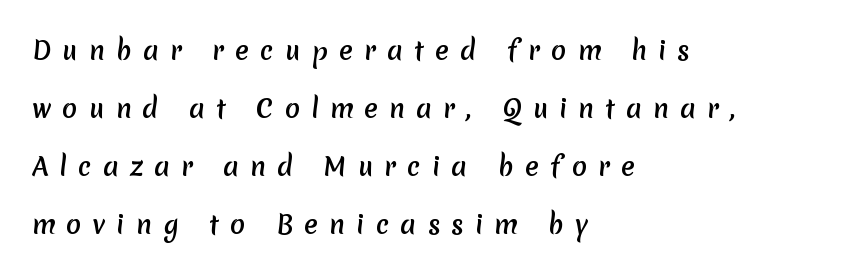
Q: Is the text underlined? A: No.
Q: How is the paragraph aligned? A: Left-aligned.
Q: Is the spacing between letters normal or unusually wide? A: Unusually wide.
Q: Is the spacing between lines tight, normal or loose? A: Loose.
